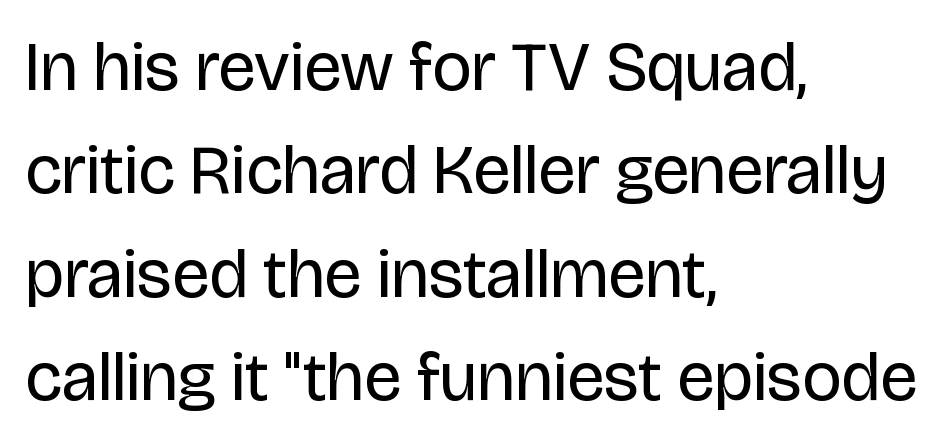
{"serif": "no", "italic": "no", "bold": "no", "weight": "regular", "width": "normal", "stroke_contrast": "low", "x_height": "large", "monospaced": "no", "underline": "no", "align": "left", "line_spacing": "normal", "line_spacing_ratio": 1.5, "letter_spacing": "normal", "letter_spacing_em": 0.0, "glyph_px": 69}
